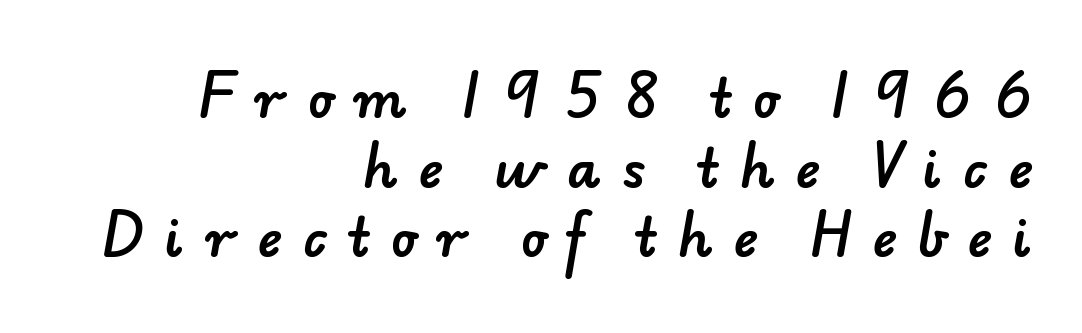
The image shows 52 px sans-serif type; set right-aligned, normal line spacing (1.34x), unusually wide letter spacing (+0.41 em), not underlined; low stroke contrast and a small x-height.
